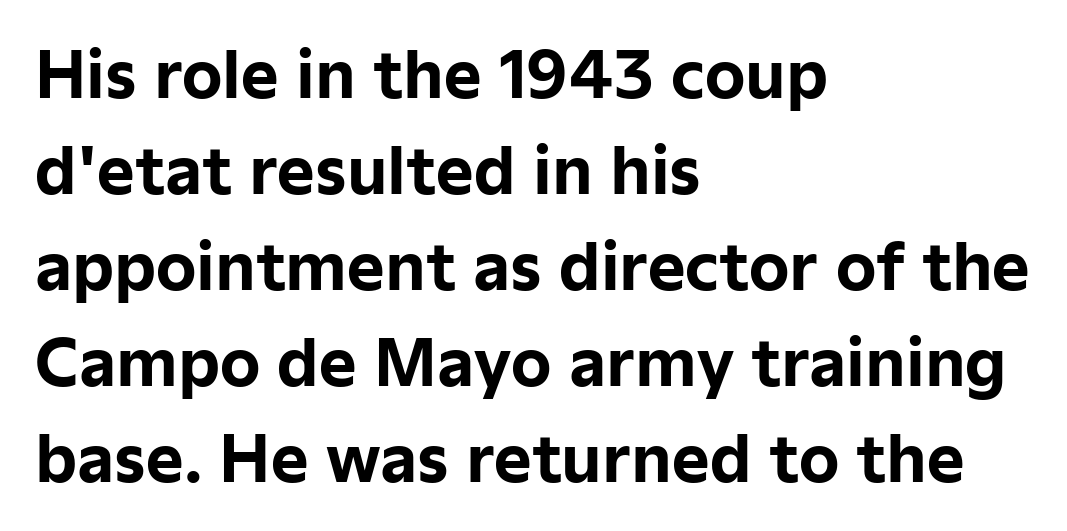
Q: Is the text bold? A: Yes.
Q: Is the text italic (slanted)? A: No, it is upright.
Q: Is the typeface a serif or a sans-serif typeface? A: Sans-serif.
Q: Is the text underlined? A: No.
Q: How is the paragraph aligned? A: Left-aligned.
Q: Is the spacing between letters normal or unusually wide? A: Normal.
Q: Is the spacing between lines tight, normal or loose? A: Normal.
Q: Width (condensed, normal, or wide)? A: Normal.
Q: Stroke contrast? A: Low.
Q: x-height? A: Medium.
Q: Monospaced? A: No.
